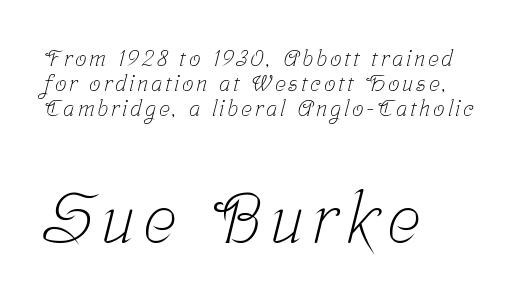
Varying glyph widths throughout — classic text-font behaviour. Letters rest on an invisible, unmarked baseline. Small over large — that's the arrangement of the two blocks here. Stroke terminals: seriffed.
